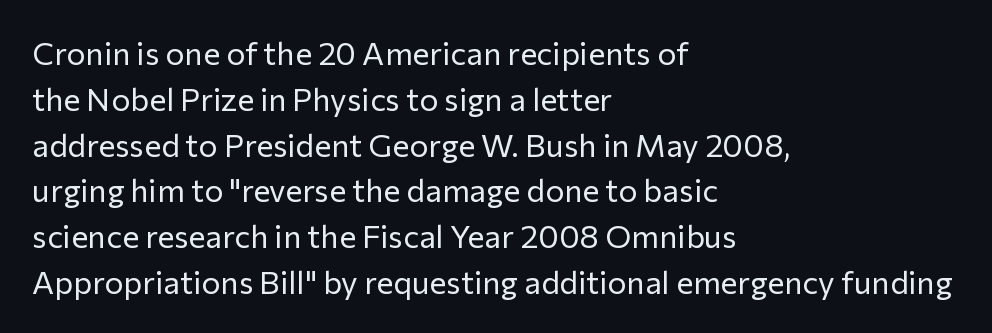
{"serif": "no", "italic": "no", "bold": "no", "weight": "regular", "width": "normal", "stroke_contrast": "low", "x_height": "medium", "monospaced": "no", "underline": "no", "align": "left", "line_spacing": "normal", "line_spacing_ratio": 1.43, "letter_spacing": "normal", "letter_spacing_em": 0.0, "glyph_px": 32}
